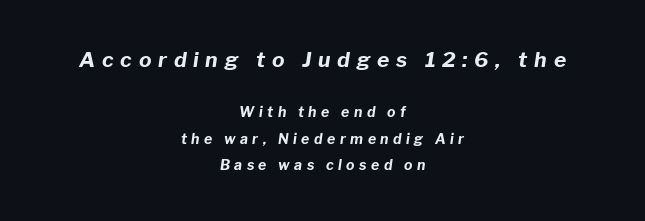
Q: Is the text bold? A: Yes.
Q: Is the text italic (slanted)? A: Yes, it leans right by about 8 degrees.
Q: Is the text underlined? A: No.
Q: How is the paragraph aligned? A: Centered.
Q: Is the spacing between letters normal or unusually wide? A: Unusually wide.
Q: Is the spacing between lines tight, normal or loose? A: Loose.
Q: Which block of text is set in a larger size, the first (top) or the second (bottom)? A: The first (top) one.
